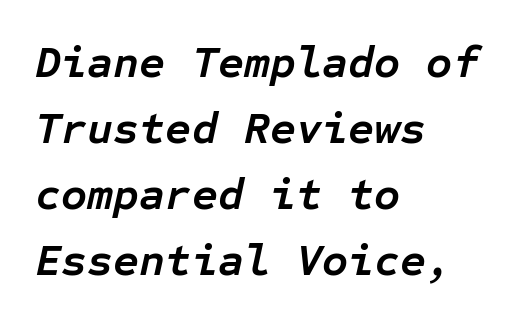
Q: Is the text bold? A: Yes.
Q: Is the text italic (slanted)? A: Yes, it leans right by about 12 degrees.
Q: Is the text underlined? A: No.
Q: How is the paragraph aligned? A: Left-aligned.
Q: Is the spacing between letters normal or unusually wide? A: Normal.
Q: Is the spacing between lines tight, normal or loose? A: Normal.
Q: Width (condensed, normal, or wide)? A: Normal.
Q: Stroke contrast? A: Low.
Q: x-height? A: Medium.
Q: Monospaced? A: Yes.
